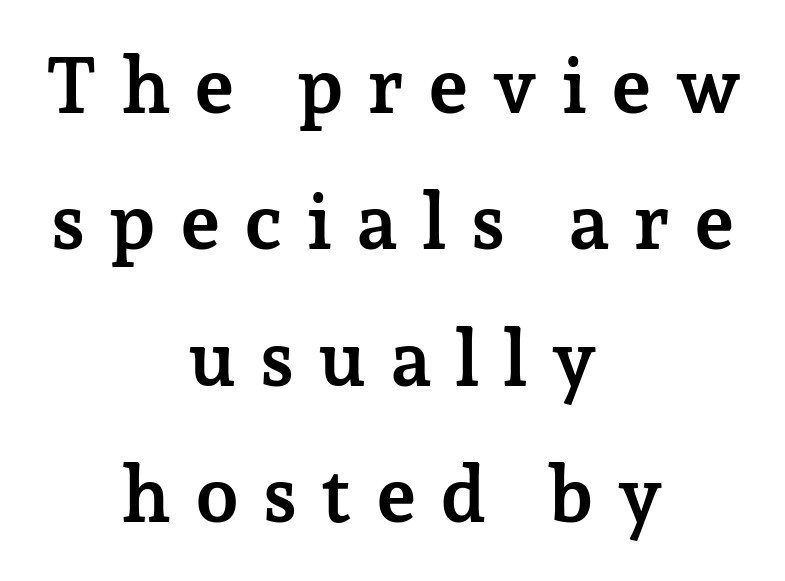
{"serif": "yes", "italic": "no", "bold": "yes", "weight": "semibold", "width": "normal", "stroke_contrast": "low", "x_height": "medium", "monospaced": "no", "underline": "no", "align": "center", "line_spacing_ratio": 1.75, "letter_spacing": "wide", "letter_spacing_em": 0.3, "glyph_px": 78}
